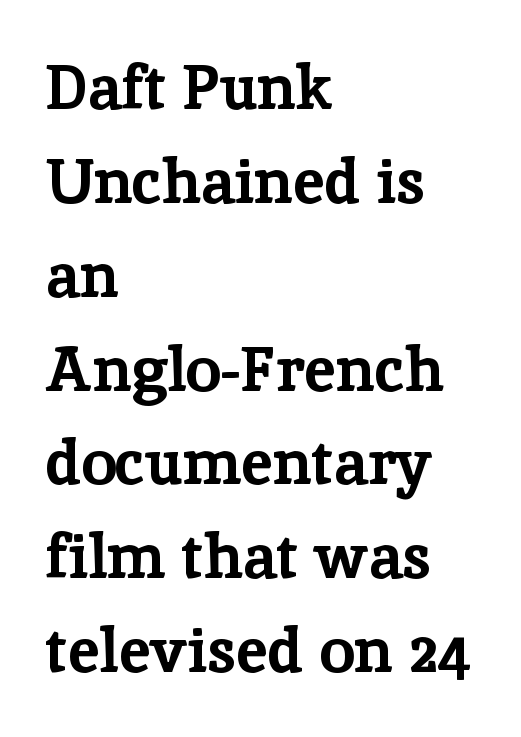
Q: Is the text bold? A: Yes.
Q: Is the text italic (slanted)? A: No, it is upright.
Q: Is the typeface a serif or a sans-serif typeface? A: Serif.
Q: Is the text underlined? A: No.
Q: How is the paragraph aligned? A: Left-aligned.
Q: Is the spacing between letters normal or unusually wide? A: Normal.
Q: Is the spacing between lines tight, normal or loose? A: Normal.
Q: Width (condensed, normal, or wide)? A: Normal.
Q: Stroke contrast? A: Low.
Q: x-height? A: Medium.
Q: Monospaced? A: No.
